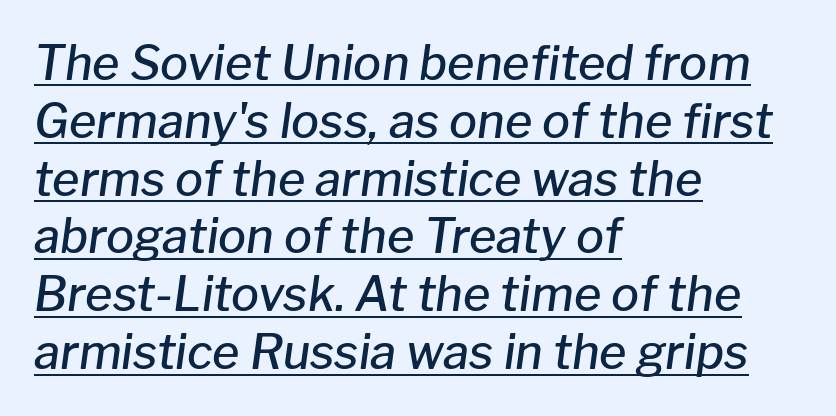
{"italic": "yes", "lean": "right", "slant_degrees": 8, "bold": "semi", "weight": "semibold", "width": "normal", "stroke_contrast": "low", "x_height": "medium", "monospaced": "no", "underline": "yes", "align": "left", "line_spacing_ratio": 1.23, "letter_spacing": "normal", "letter_spacing_em": 0.0, "glyph_px": 47}
